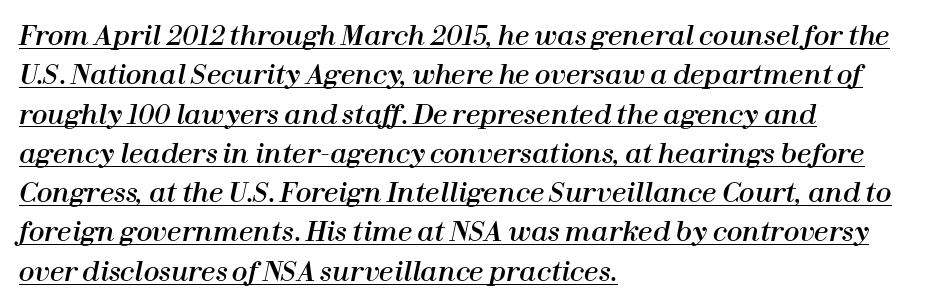
The image shows 26 px text type, italic (leaning right); set left-aligned, normal line spacing (1.51x), normal letter spacing, underlined.
